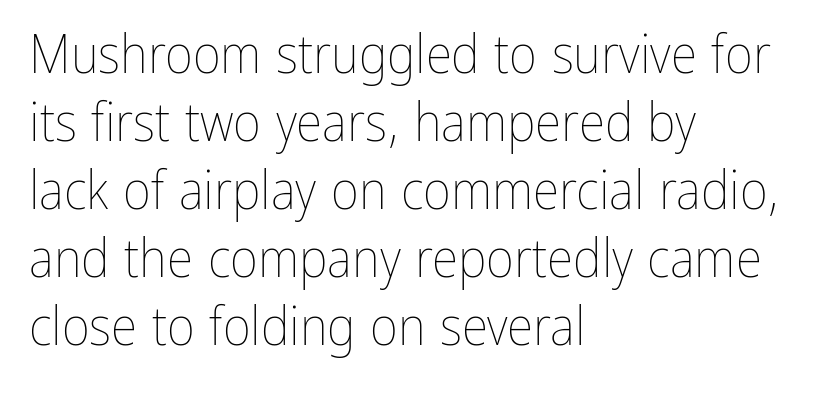
All the whitespace from short lines collects on the right. Honestly, the letter spacing is just normal — you wouldn't notice it. Quick note: underline off. Spacing verdict: proportional, widths tailored to each character.
